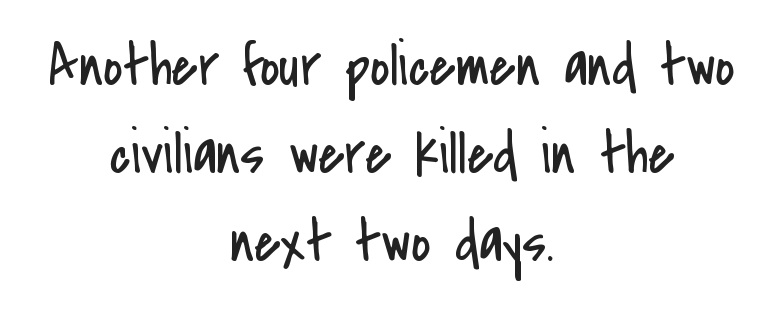
{"serif": "no", "italic": "no", "bold": "no", "weight": "regular", "width": "condensed", "stroke_contrast": "low", "x_height": "small", "monospaced": "no", "underline": "no", "align": "center", "line_spacing": "normal", "line_spacing_ratio": 1.47, "letter_spacing": "normal", "letter_spacing_em": 0.0, "glyph_px": 60}
